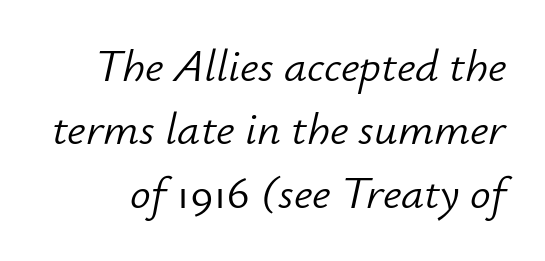
The image shows 46 px light type, italic (leaning right); set normal line spacing (1.38x), normal letter spacing, not underlined; low stroke contrast and a small x-height.
